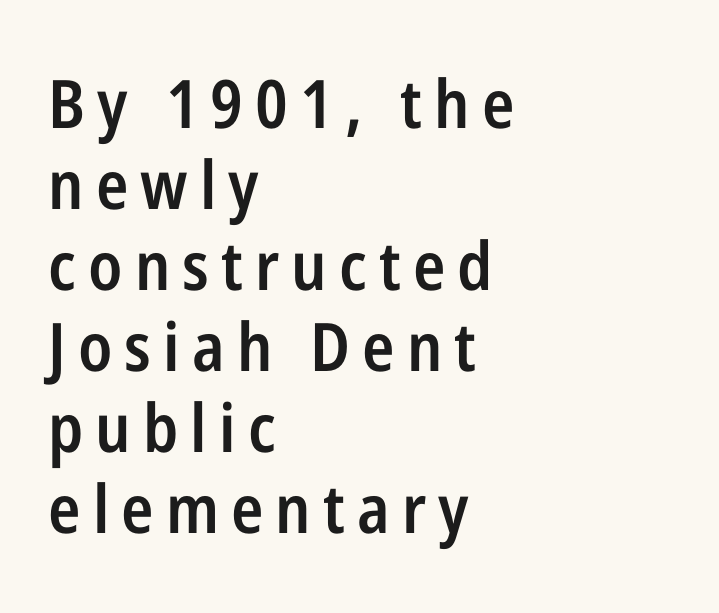
The glyphs in this specimen are sans serif. Descenders hang freely into open space. The face used here is proportionally spaced, like ordinary book or web type. This is the regular roman posture of the typeface.
